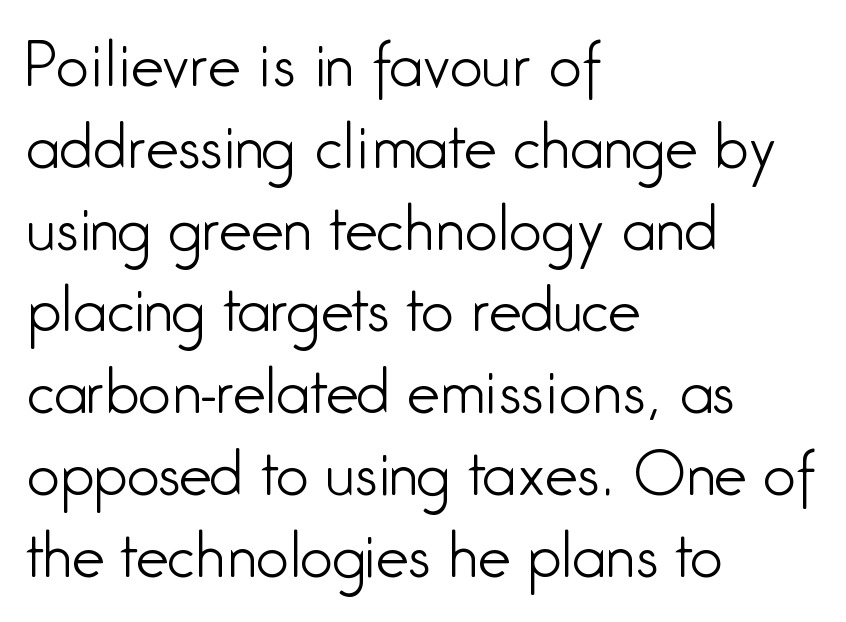
Q: Is the text bold? A: No.
Q: Is the text italic (slanted)? A: No, it is upright.
Q: Is the typeface a serif or a sans-serif typeface? A: Sans-serif.
Q: Is the text underlined? A: No.
Q: How is the paragraph aligned? A: Left-aligned.
Q: Is the spacing between letters normal or unusually wide? A: Normal.
Q: Is the spacing between lines tight, normal or loose? A: Normal.
Q: Width (condensed, normal, or wide)? A: Condensed.
Q: Stroke contrast? A: Low.
Q: x-height? A: Medium.
Q: Monospaced? A: No.
